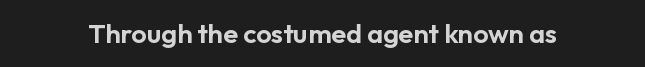
This rendering leaves character spacing at its baseline value. Has an underline been added? It has not. No italicization has been applied; the sample stays upright.
